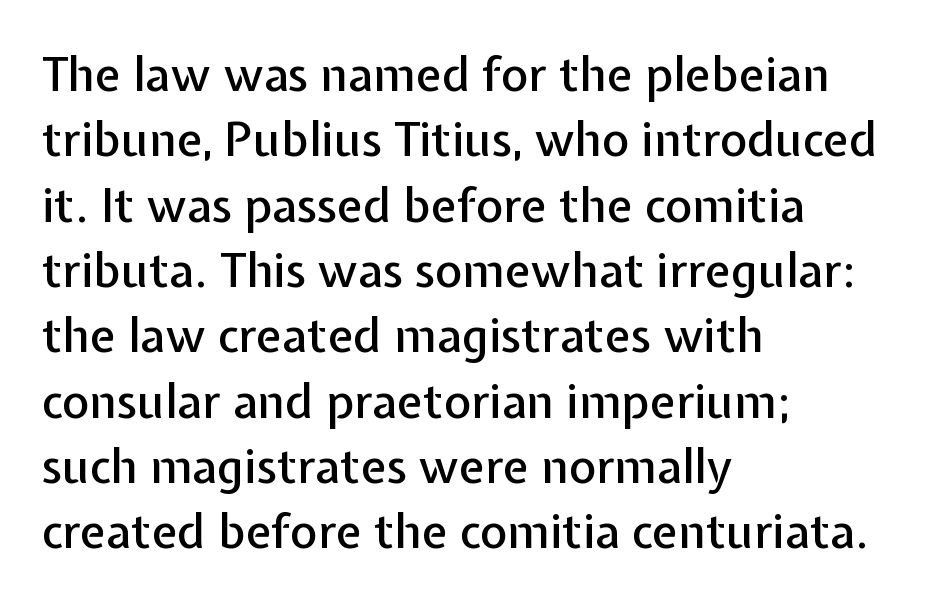
The image shows 47 px sans-serif type, upright; set left-aligned, normal line spacing (1.39x), normal letter spacing, not underlined; low stroke contrast and a medium x-height.
